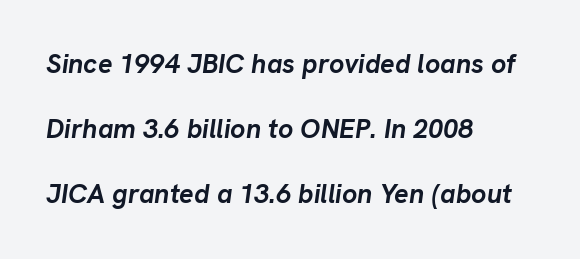
Q: Is the text bold? A: Yes.
Q: Is the text italic (slanted)? A: Yes, it leans right by about 8 degrees.
Q: Is the text underlined? A: No.
Q: How is the paragraph aligned? A: Left-aligned.
Q: Is the spacing between letters normal or unusually wide? A: Normal.
Q: Is the spacing between lines tight, normal or loose? A: Loose.
